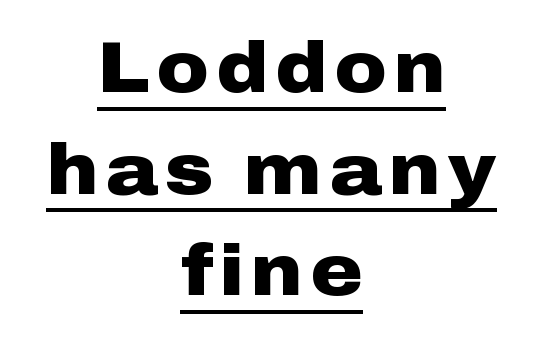
The image shows 71 px heavy, wide sans-serif type, upright; set centered, normal line spacing (1.43x), underlined; low stroke contrast and a medium x-height.
